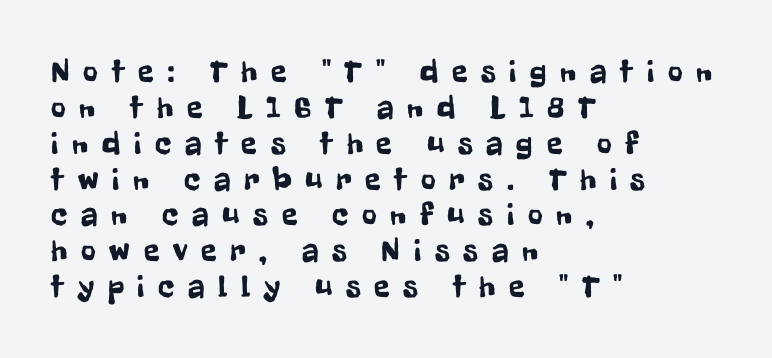
The image shows 32 px condensed sans-serif type, upright; set left-aligned, tight line spacing (1.12x), unusually wide letter spacing (+0.43 em), not underlined; low stroke contrast and a medium x-height.
